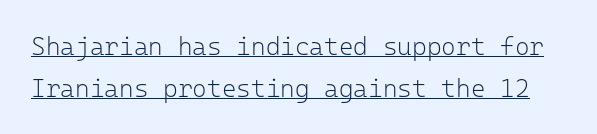
The image shows 25 px text type, upright; set normal line spacing (1.67x), normal letter spacing, underlined.
